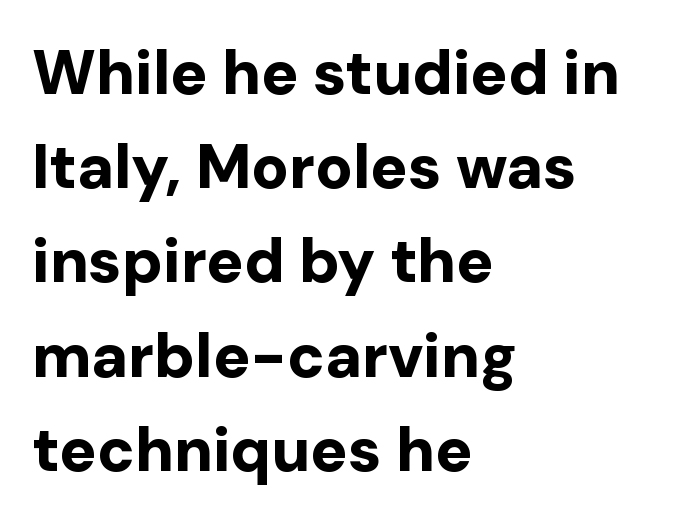
The image shows 62 px bold sans-serif type, upright; set left-aligned, normal line spacing (1.52x), normal letter spacing, not underlined; low stroke contrast and a medium x-height.
